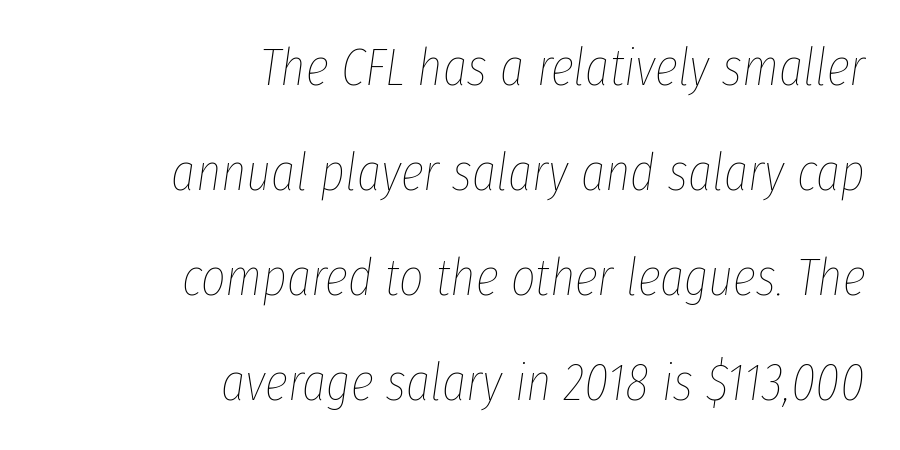
The image shows 53 px thin, condensed type, italic (leaning right); set right-aligned, loose line spacing (1.98x), normal letter spacing, not underlined; low stroke contrast and a medium x-height.
